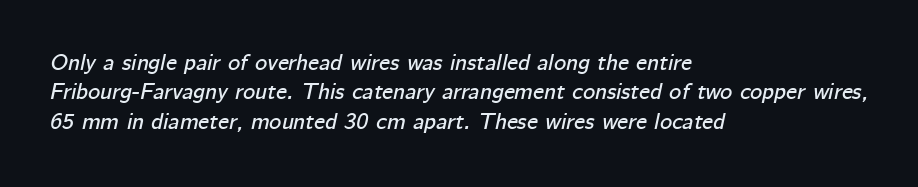
{"italic": "yes", "lean": "right", "slant_degrees": 12, "underline": "no", "align": "left", "line_spacing": "normal", "line_spacing_ratio": 1.28, "letter_spacing": "normal", "letter_spacing_em": 0.0, "glyph_px": 23}
